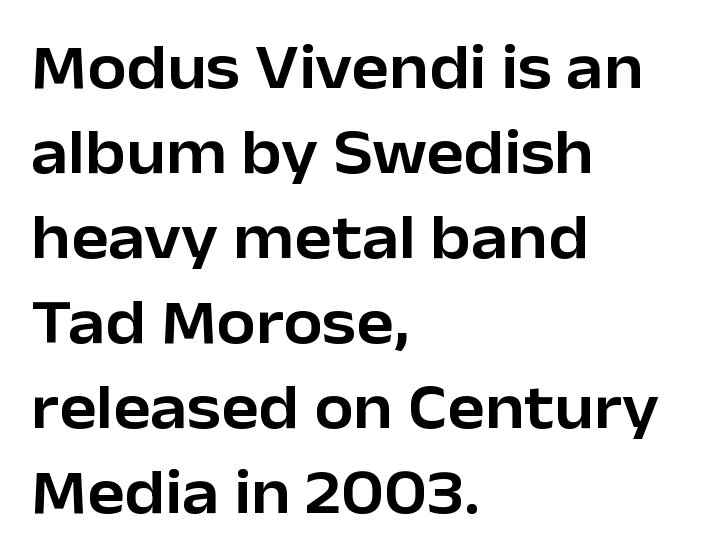
{"serif": "no", "italic": "no", "width": "normal", "stroke_contrast": "low", "x_height": "medium", "monospaced": "no", "underline": "no", "align": "left", "line_spacing": "normal", "line_spacing_ratio": 1.35, "letter_spacing": "normal", "letter_spacing_em": 0.0, "glyph_px": 63}
